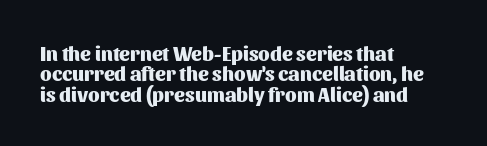
Q: Is the text bold? A: Yes.
Q: Is the text italic (slanted)? A: No, it is upright.
Q: Is the text underlined? A: No.
Q: How is the paragraph aligned? A: Left-aligned.
Q: Is the spacing between letters normal or unusually wide? A: Normal.
Q: Is the spacing between lines tight, normal or loose? A: Tight.
